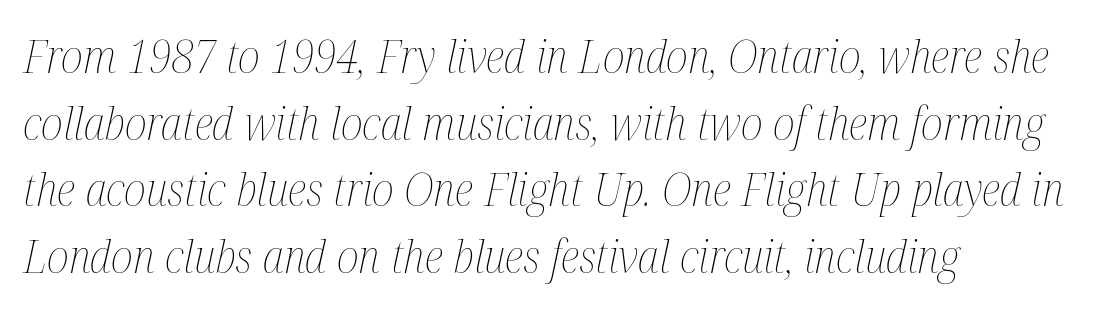
{"italic": "yes", "lean": "right", "slant_degrees": 12, "bold": "no", "weight": "thin", "width": "condensed", "stroke_contrast": "medium", "x_height": "medium", "monospaced": "no", "underline": "no", "align": "left", "line_spacing": "normal", "line_spacing_ratio": 1.45, "letter_spacing": "normal", "letter_spacing_em": 0.0, "glyph_px": 46}
